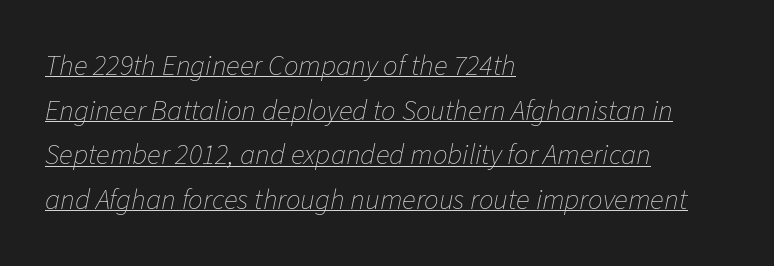
{"italic": "yes", "lean": "right", "slant_degrees": 11, "bold": "no", "weight": "thin", "width": "normal", "stroke_contrast": "low", "x_height": "medium", "monospaced": "no", "underline": "yes", "align": "left", "line_spacing": "normal", "line_spacing_ratio": 1.54, "letter_spacing": "normal", "letter_spacing_em": 0.0, "glyph_px": 29}
